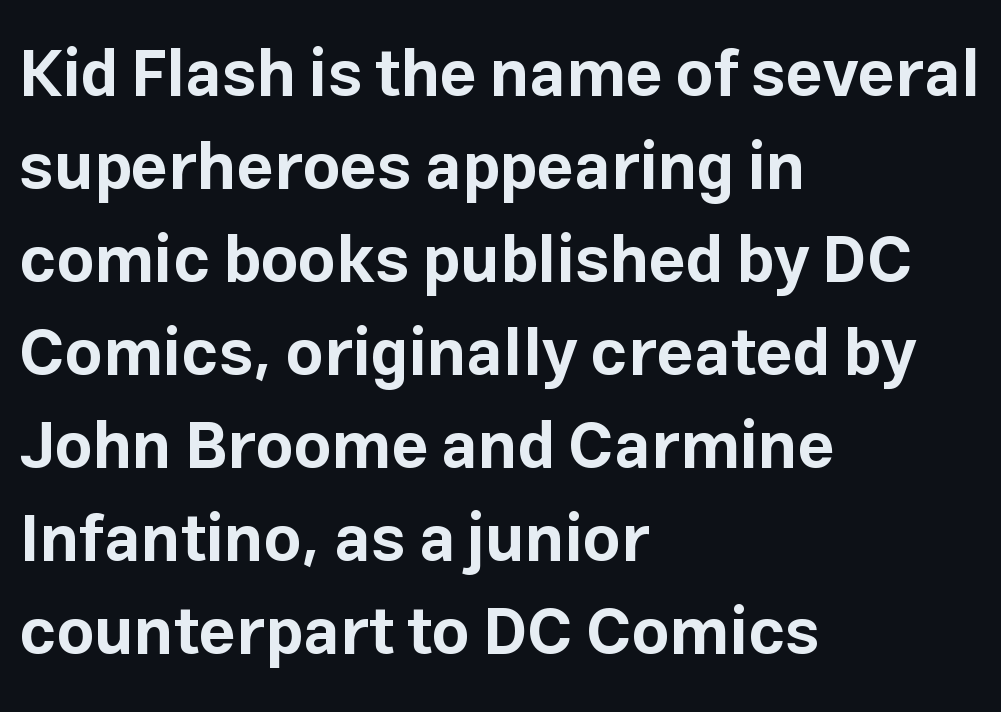
The image shows 65 px bold sans-serif type, upright; set left-aligned, normal line spacing (1.43x), normal letter spacing, not underlined; low stroke contrast and a medium x-height.
